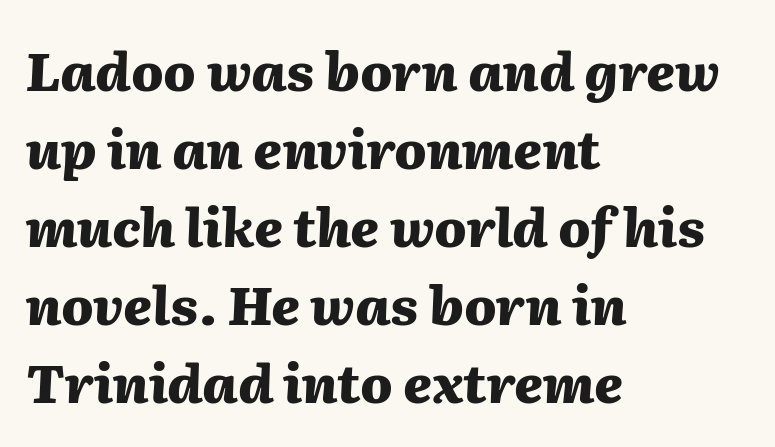
Q: Is the text bold? A: Yes.
Q: Is the text italic (slanted)? A: Yes, it leans right by about 2 degrees.
Q: Is the text underlined? A: No.
Q: How is the paragraph aligned? A: Left-aligned.
Q: Is the spacing between letters normal or unusually wide? A: Normal.
Q: Is the spacing between lines tight, normal or loose? A: Normal.
Q: Width (condensed, normal, or wide)? A: Normal.
Q: Stroke contrast? A: Medium.
Q: x-height? A: Medium.
Q: Monospaced? A: No.
